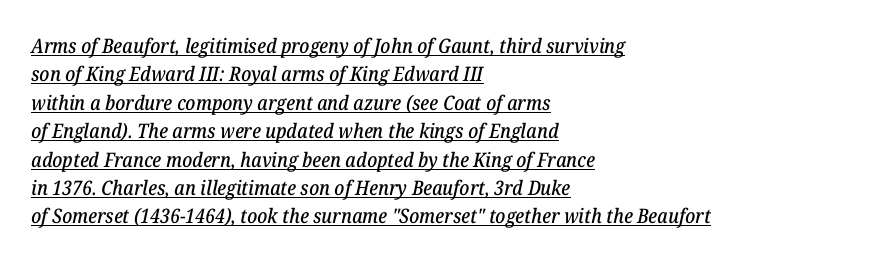
{"italic": "yes", "lean": "right", "slant_degrees": 12, "underline": "yes", "align": "left", "line_spacing": "normal", "line_spacing_ratio": 1.42, "letter_spacing": "normal", "letter_spacing_em": 0.0, "glyph_px": 20}
